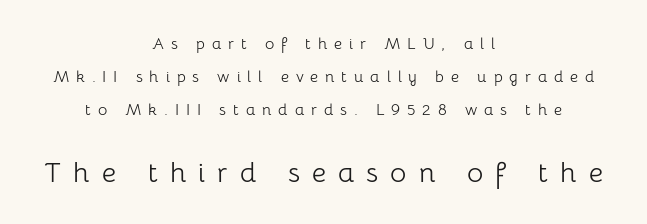
{"serif": "no", "italic": "no", "bold": "no", "weight": "light", "width": "normal", "stroke_contrast": "low", "x_height": "medium", "monospaced": "no", "underline": "no", "align": "center", "line_spacing": "loose", "line_spacing_ratio": 2.05, "letter_spacing": "wide", "letter_spacing_em": 0.43, "larger_block": "second", "size_ratio": 1.75, "glyph_px": 28}
